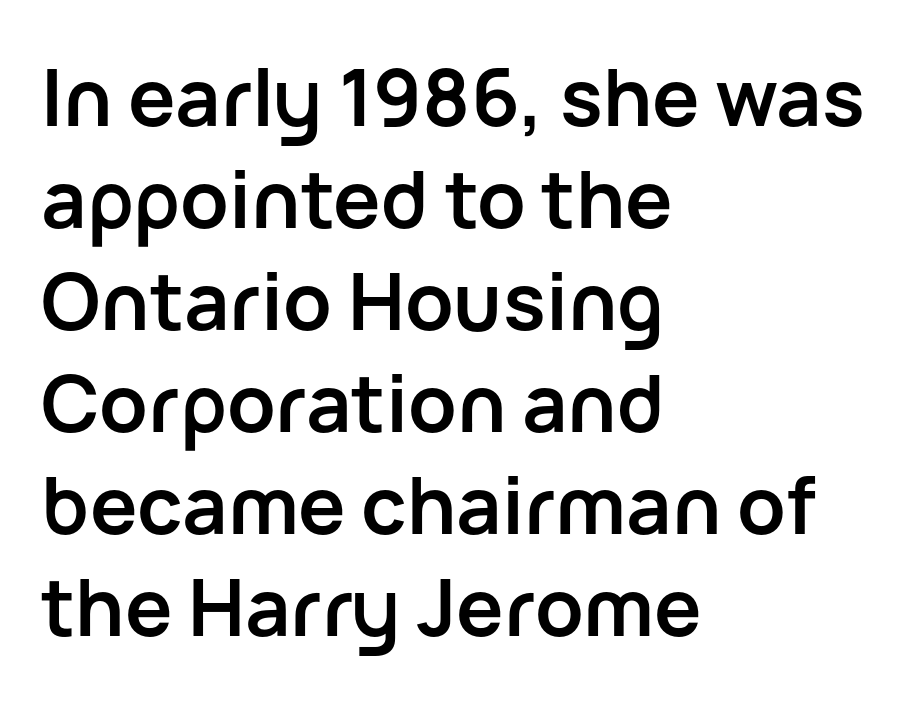
{"serif": "no", "italic": "no", "bold": "yes", "weight": "semibold", "width": "normal", "stroke_contrast": "low", "x_height": "medium", "monospaced": "no", "underline": "no", "align": "left", "line_spacing": "normal", "line_spacing_ratio": 1.29, "letter_spacing": "normal", "letter_spacing_em": 0.0, "glyph_px": 79}
